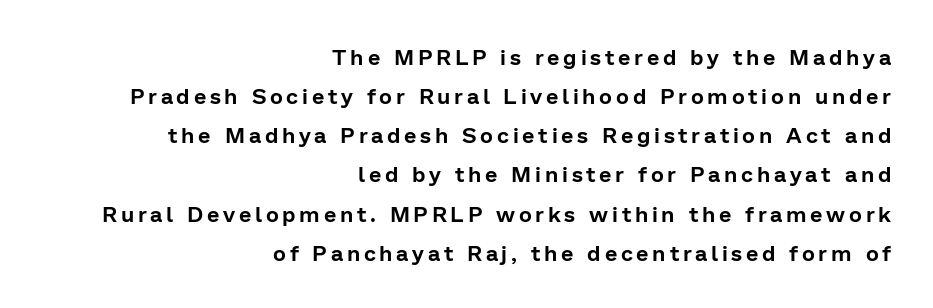
The image shows 22 px text type, upright; set right-aligned, line spacing 1.78x, not underlined.
